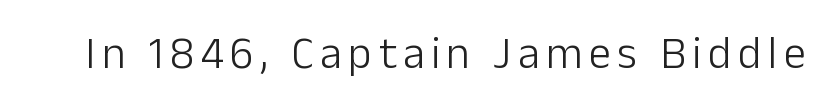
The image shows 45 px light sans-serif type, upright; set not underlined; low stroke contrast and a medium x-height.
